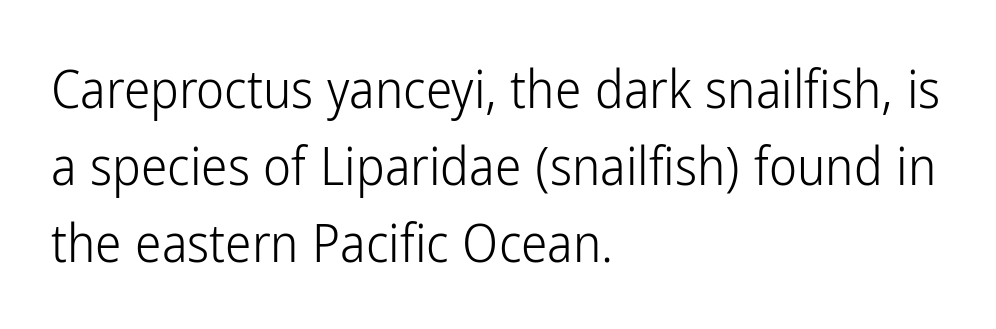
{"serif": "no", "italic": "no", "bold": "no", "weight": "light", "width": "condensed", "stroke_contrast": "low", "x_height": "medium", "monospaced": "no", "underline": "no", "align": "left", "line_spacing": "normal", "line_spacing_ratio": 1.45, "letter_spacing": "normal", "letter_spacing_em": 0.0, "glyph_px": 53}
